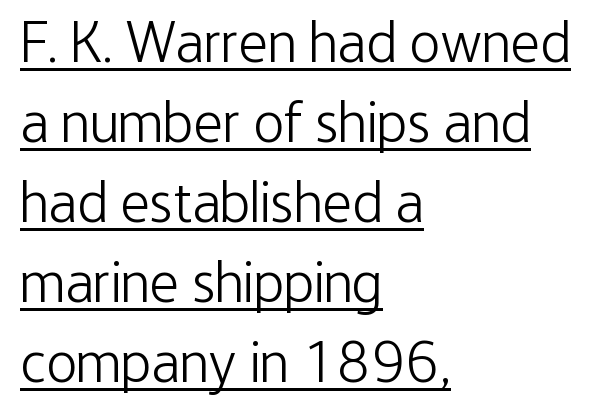
{"serif": "no", "italic": "no", "bold": "no", "weight": "light", "width": "condensed", "stroke_contrast": "low", "x_height": "medium", "monospaced": "no", "underline": "yes", "align": "left", "line_spacing": "normal", "line_spacing_ratio": 1.38, "letter_spacing": "normal", "letter_spacing_em": 0.0, "glyph_px": 58}
